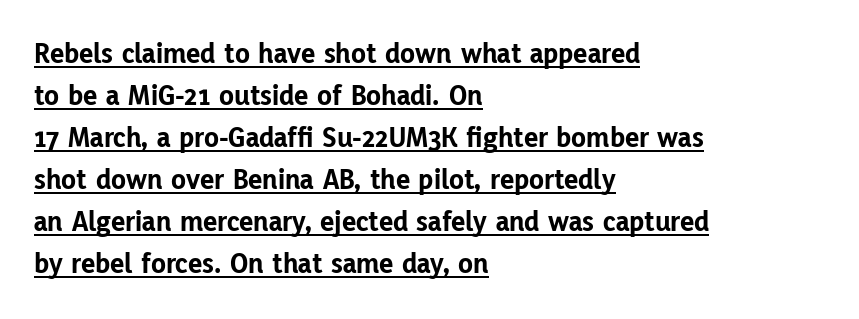
{"serif": "no", "italic": "no", "bold": "yes", "weight": "bold", "width": "normal", "stroke_contrast": "low", "x_height": "medium", "monospaced": "no", "underline": "yes", "align": "left", "line_spacing": "normal", "line_spacing_ratio": 1.4, "letter_spacing": "normal", "letter_spacing_em": 0.0, "glyph_px": 30}
